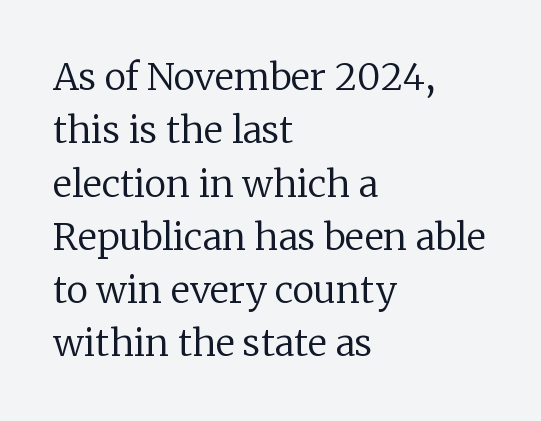
Q: Is the text bold? A: No.
Q: Is the text italic (slanted)? A: No, it is upright.
Q: Is the typeface a serif or a sans-serif typeface? A: Serif.
Q: Is the text underlined? A: No.
Q: How is the paragraph aligned? A: Left-aligned.
Q: Is the spacing between letters normal or unusually wide? A: Normal.
Q: Is the spacing between lines tight, normal or loose? A: Normal.
Q: Width (condensed, normal, or wide)? A: Normal.
Q: Stroke contrast? A: Low.
Q: x-height? A: Medium.
Q: Monospaced? A: No.
